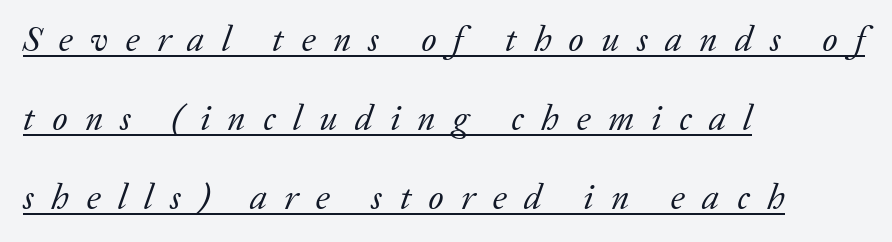
Note the varied advance widths — an 'i' is clearly narrower than an 'm'. No chunkiness to these letters — they're not bold. It's the slanting kind of type. The setting favours the left margin, as ordinary paragraphs usually do. Each line of the rendering has a horizontal stroke beneath the glyphs.
